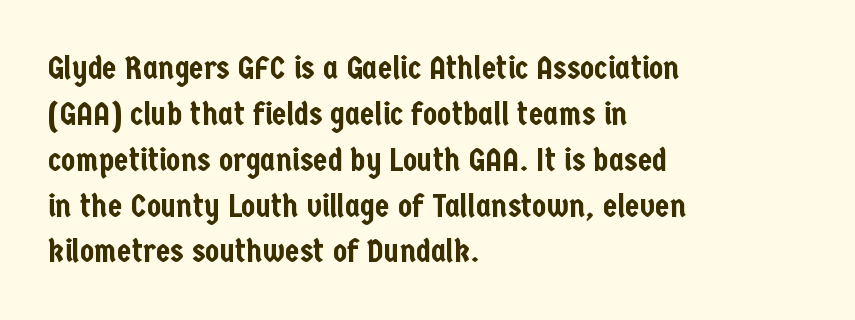
The image shows 33 px condensed sans-serif type, upright; set left-aligned, normal line spacing (1.39x), normal letter spacing, not underlined; low stroke contrast and a medium x-height.
